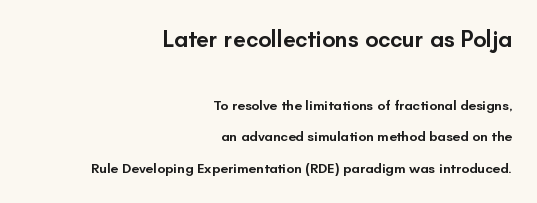
The image shows 23 px text type, upright; set right-aligned, loose line spacing (2.27x), normal letter spacing, not underlined; the first (top) block is 1.64x larger.
